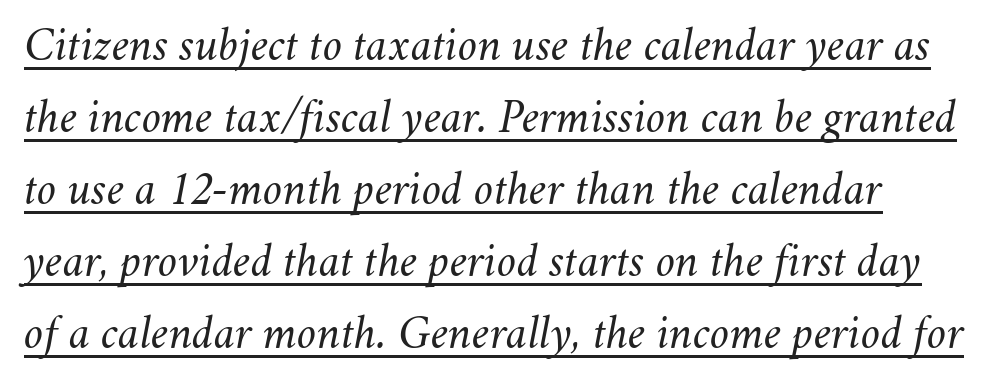
The image shows 49 px light type, italic (leaning right); set normal line spacing (1.47x), normal letter spacing, underlined; medium stroke contrast and a small x-height.
